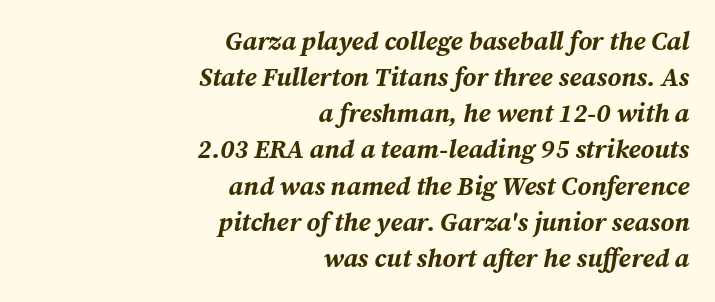
Q: Is the text bold? A: Yes.
Q: Is the text italic (slanted)? A: Yes, it leans right by about 12 degrees.
Q: Is the text underlined? A: No.
Q: How is the paragraph aligned? A: Right-aligned.
Q: Is the spacing between letters normal or unusually wide? A: Normal.
Q: Is the spacing between lines tight, normal or loose? A: Normal.
